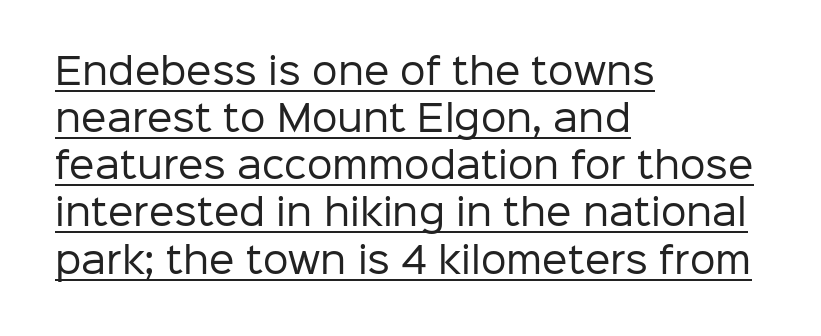
The image shows 36 px regular-weight sans-serif type, upright; set left-aligned, normal line spacing (1.31x), normal letter spacing, underlined; low stroke contrast and a medium x-height.
